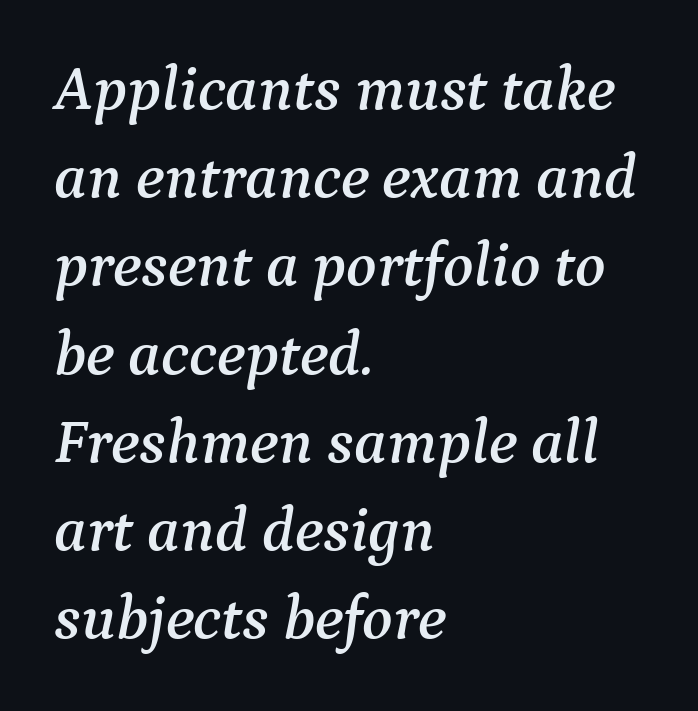
The image shows 63 px serif type, italic (leaning right); set left-aligned, normal line spacing (1.4x), normal letter spacing, not underlined; medium stroke contrast and a medium x-height.
